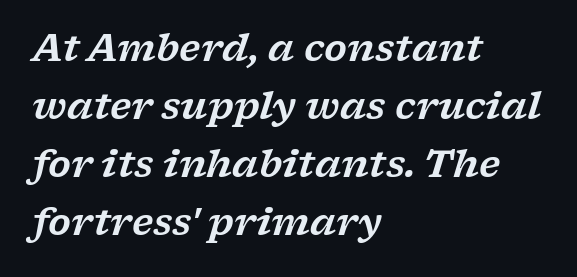
The image shows 37 px wide serif type, italic (leaning right); set left-aligned, normal line spacing (1.57x), normal letter spacing, not underlined; low stroke contrast and a medium x-height.
